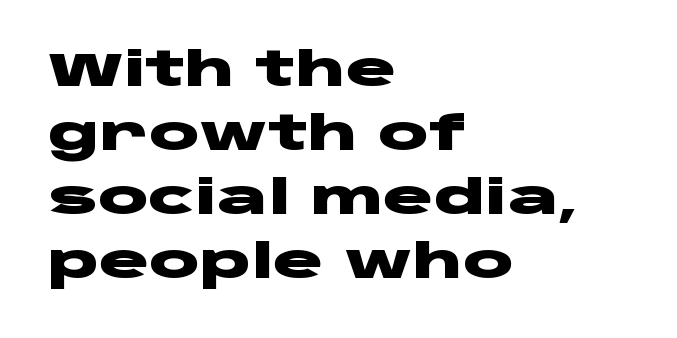
{"serif": "no", "italic": "no", "bold": "yes", "weight": "heavy", "width": "wide", "stroke_contrast": "low", "x_height": "large", "monospaced": "no", "underline": "no", "align": "left", "line_spacing": "normal", "line_spacing_ratio": 1.36, "letter_spacing": "normal", "letter_spacing_em": 0.0, "glyph_px": 47}
